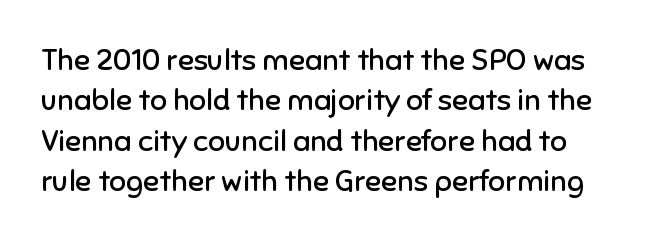
The face used here is rendered with its standard letterfit. I'd call this a sans setting — the letters go barefoot. The block of text has a typical density, with ordinary space between rows. Spacing verdict: proportional, widths tailored to each character. Compared with a typical body face, this is equally light or lighter still. The words here are not underlined.
